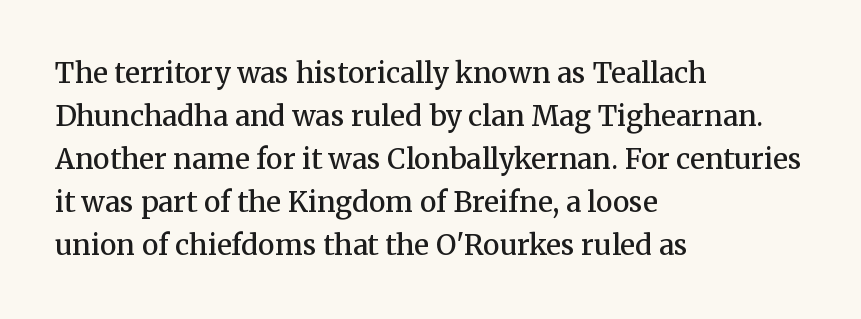
Q: Is the text bold? A: Semi-bold.
Q: Is the text italic (slanted)? A: No, it is upright.
Q: Is the typeface a serif or a sans-serif typeface? A: Serif.
Q: Is the text underlined? A: No.
Q: How is the paragraph aligned? A: Left-aligned.
Q: Is the spacing between letters normal or unusually wide? A: Normal.
Q: Is the spacing between lines tight, normal or loose? A: Normal.
Q: Width (condensed, normal, or wide)? A: Normal.
Q: Stroke contrast? A: Medium.
Q: x-height? A: Medium.
Q: Monospaced? A: No.
